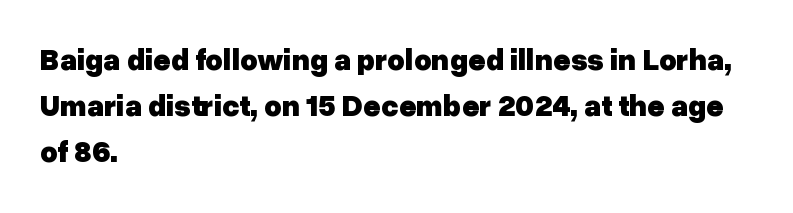
{"serif": "no", "italic": "no", "bold": "yes", "weight": "heavy", "width": "normal", "stroke_contrast": "low", "x_height": "medium", "monospaced": "no", "underline": "no", "align": "left", "line_spacing": "normal", "line_spacing_ratio": 1.53, "letter_spacing": "normal", "letter_spacing_em": 0.0, "glyph_px": 30}
